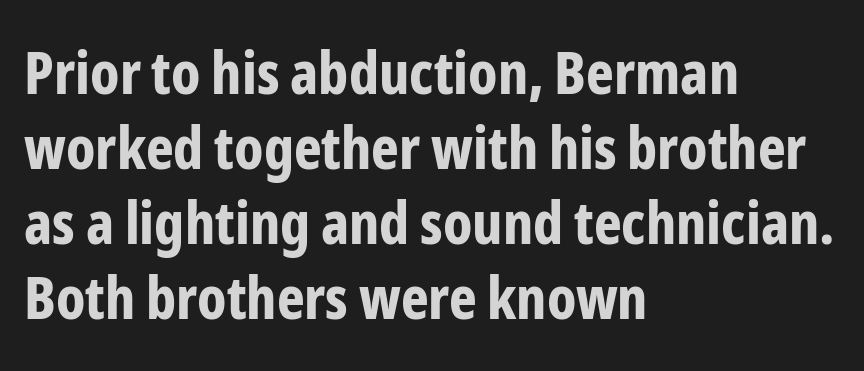
The text block is weighted toward the left margin, trailing off unevenly rightward. These lines carry a lot of weight — the face is fully bold. Notice how descenders clear the ascenders below comfortably — that's standard leading. Regarding serifs, this sample does without them. This sample uses plain, unmodified letter spacing. The glyphs are unaccompanied by any horizontal stroke below them.
